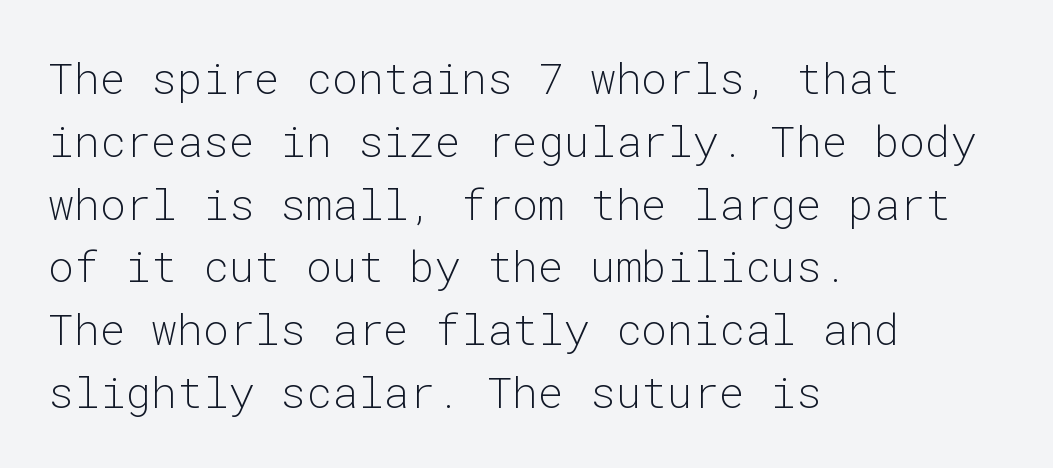
Compared with typical paragraphs, the rows here are spaced about the same. The space directly below the letters is spotless. The line texture is even and compact thanks to regular tracking. This is not heavy type; no bold has been used.
